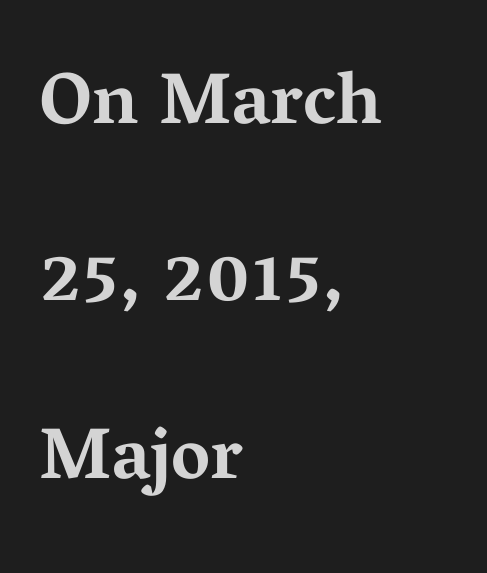
{"serif": "yes", "italic": "no", "bold": "yes", "weight": "bold", "width": "wide", "stroke_contrast": "medium", "x_height": "medium", "monospaced": "no", "underline": "no", "align": "left", "line_spacing": "loose", "line_spacing_ratio": 2.43, "letter_spacing": "normal", "letter_spacing_em": 0.0, "glyph_px": 73}
